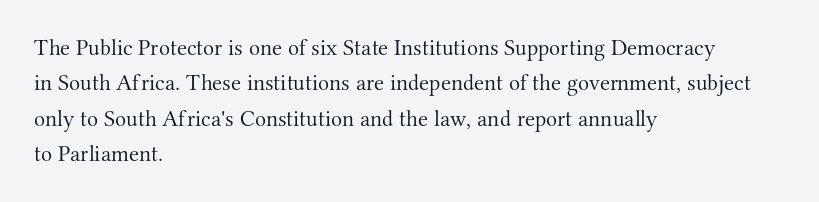
Q: Is the text bold? A: No.
Q: Is the text italic (slanted)? A: No, it is upright.
Q: Is the text underlined? A: No.
Q: How is the paragraph aligned? A: Left-aligned.
Q: Is the spacing between letters normal or unusually wide? A: Normal.
Q: Is the spacing between lines tight, normal or loose? A: Normal.
